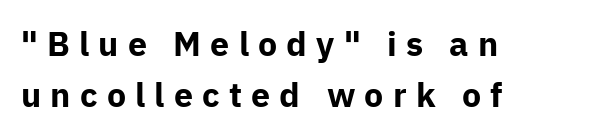
The image shows 34 px bold sans-serif type, upright; set left-aligned, normal line spacing (1.49x), unusually wide letter spacing (+0.27 em), not underlined; low stroke contrast and a medium x-height.
